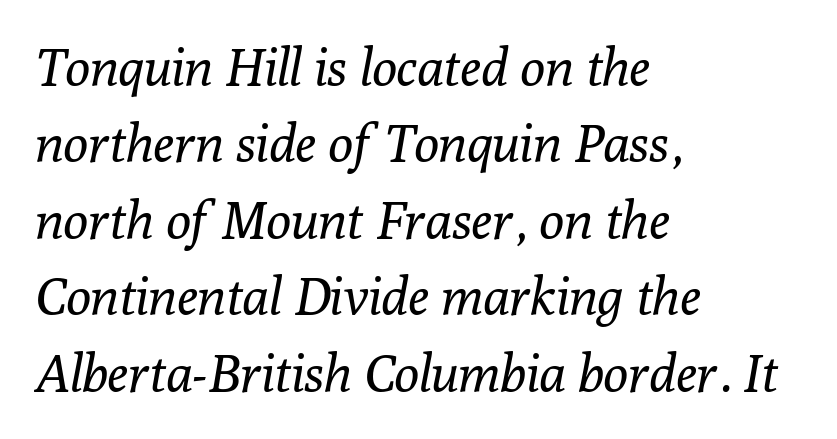
Vertical stems look standard width or narrower in stroke. Serif or sans? Serif — the stroke terminals have little feet. This is oblique type, the kind used for emphasis or titles. The space between consecutive lines is moderate. Horizontally, the lines are justified to the leading edge only.
